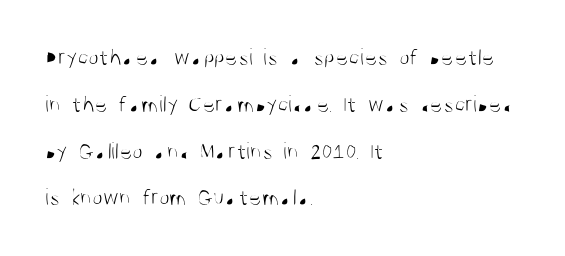
Q: Is the text bold? A: No.
Q: Is the text italic (slanted)? A: No, it is upright.
Q: Is the text underlined? A: No.
Q: How is the paragraph aligned? A: Left-aligned.
Q: Is the spacing between letters normal or unusually wide? A: Normal.
Q: Is the spacing between lines tight, normal or loose? A: Loose.
